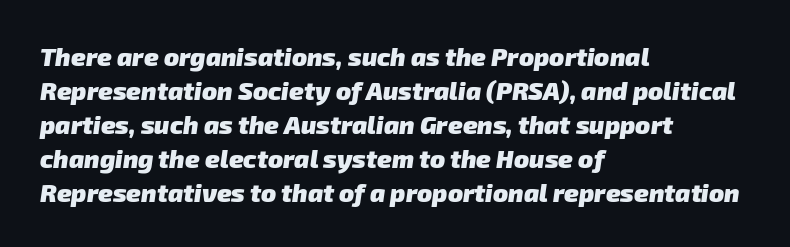
The image shows 25 px bold type; set left-aligned, normal line spacing (1.36x), normal letter spacing, not underlined.
